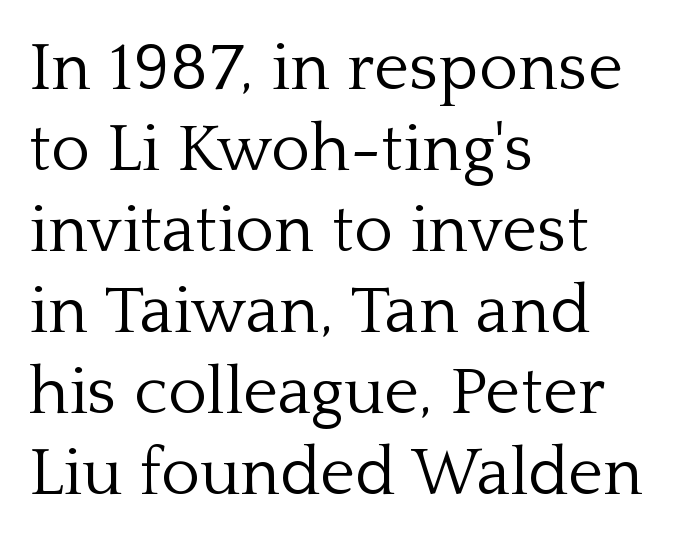
The image shows 67 px light serif type, upright; set left-aligned, line spacing 1.21x, normal letter spacing, not underlined; low stroke contrast and a medium x-height.
